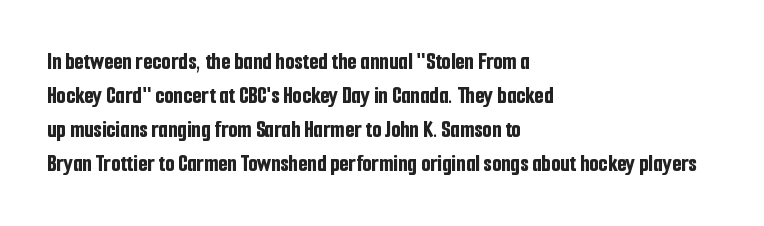
{"italic": "no", "bold": "yes", "underline": "no", "align": "left", "line_spacing": "normal", "line_spacing_ratio": 1.41, "letter_spacing": "normal", "letter_spacing_em": 0.0, "glyph_px": 24}
